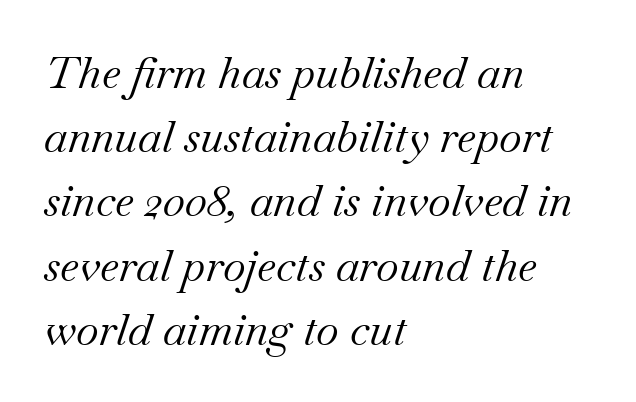
Q: Is the text bold? A: No.
Q: Is the text italic (slanted)? A: Yes, it leans right by about 18 degrees.
Q: Is the typeface a serif or a sans-serif typeface? A: Serif.
Q: Is the text underlined? A: No.
Q: How is the paragraph aligned? A: Left-aligned.
Q: Is the spacing between letters normal or unusually wide? A: Normal.
Q: Is the spacing between lines tight, normal or loose? A: Normal.
Q: Width (condensed, normal, or wide)? A: Normal.
Q: Stroke contrast? A: Medium.
Q: x-height? A: Small.
Q: Monospaced? A: No.
